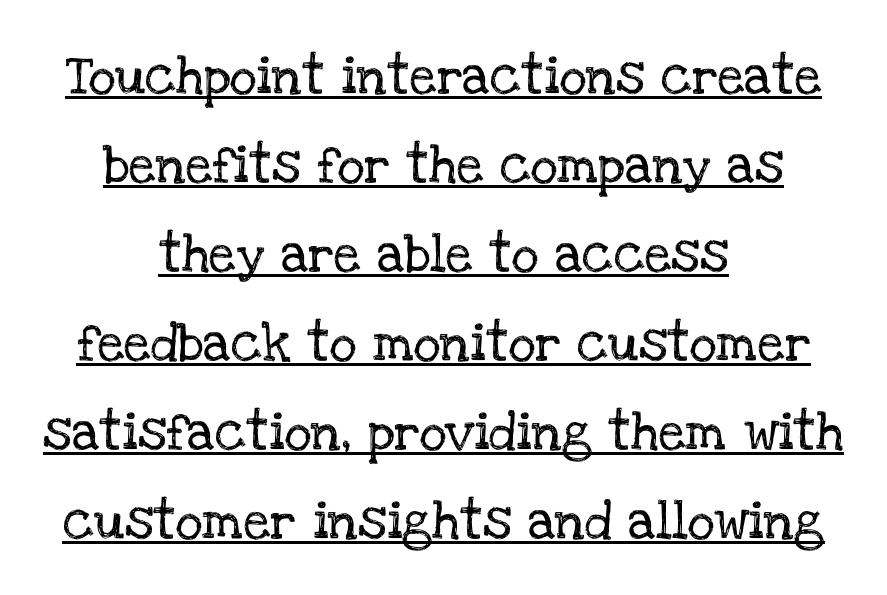
Q: Is the text italic (slanted)? A: No, it is upright.
Q: Is the typeface a serif or a sans-serif typeface? A: Serif.
Q: Is the text underlined? A: Yes.
Q: How is the paragraph aligned? A: Centered.
Q: Is the spacing between letters normal or unusually wide? A: Normal.
Q: Is the spacing between lines tight, normal or loose? A: Loose.
Q: Width (condensed, normal, or wide)? A: Normal.
Q: Stroke contrast? A: Low.
Q: x-height? A: Large.
Q: Monospaced? A: No.
